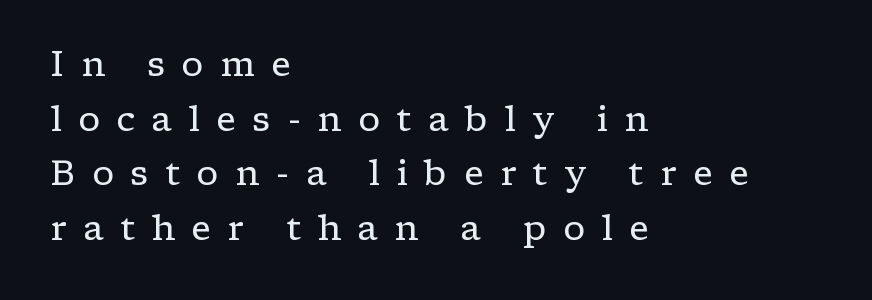
Q: Is the text bold? A: No.
Q: Is the text italic (slanted)? A: No, it is upright.
Q: Is the typeface a serif or a sans-serif typeface? A: Serif.
Q: Is the text underlined? A: No.
Q: How is the paragraph aligned? A: Left-aligned.
Q: Is the spacing between letters normal or unusually wide? A: Unusually wide.
Q: Is the spacing between lines tight, normal or loose? A: Normal.
Q: Width (condensed, normal, or wide)? A: Wide.
Q: Stroke contrast? A: Low.
Q: x-height? A: Medium.
Q: Monospaced? A: No.
